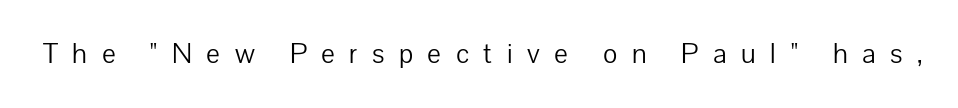
The face used here is proportionally spaced, like ordinary book or web type. You can tell from the bare stems that sans-serif type was used. Underlining? Definitely not there. The font's upright variant was chosen for this text. This rendering widens character spacing well past its baseline value.
